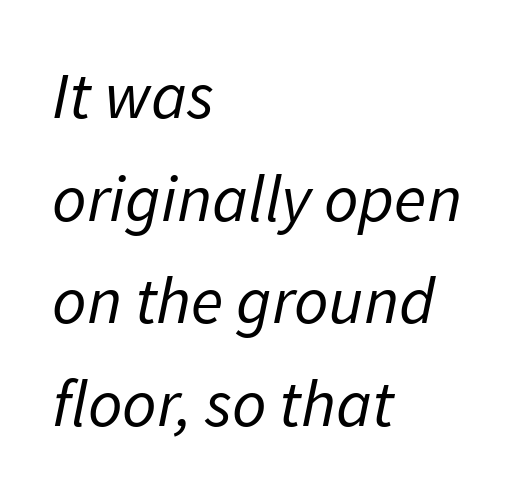
Q: Is the text bold? A: No.
Q: Is the text italic (slanted)? A: Yes, it leans right by about 11 degrees.
Q: Is the text underlined? A: No.
Q: How is the paragraph aligned? A: Left-aligned.
Q: Is the spacing between letters normal or unusually wide? A: Normal.
Q: Is the spacing between lines tight, normal or loose? A: Normal.
Q: Width (condensed, normal, or wide)? A: Normal.
Q: Stroke contrast? A: Low.
Q: x-height? A: Medium.
Q: Monospaced? A: No.
